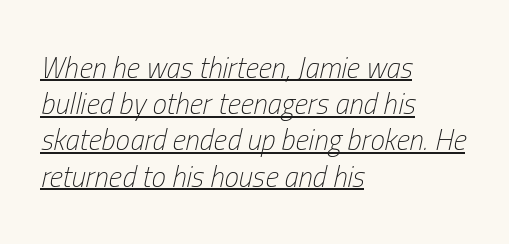
These characters rest on top of a visible drawn line. Notice how the stems are inclined rather than vertical — that's the hallmark of italics. Does the leading feel generous? No, just average. The strokes carry an ordinary text weight at most. The paragraph shown leans on its left margin.
